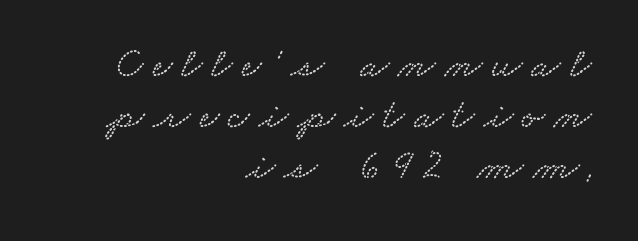
Q: Is the text underlined? A: No.
Q: How is the paragraph aligned? A: Right-aligned.
Q: Is the spacing between letters normal or unusually wide? A: Unusually wide.
Q: Width (condensed, normal, or wide)? A: Wide.
Q: Stroke contrast? A: Low.
Q: x-height? A: Small.
Q: Monospaced? A: No.
